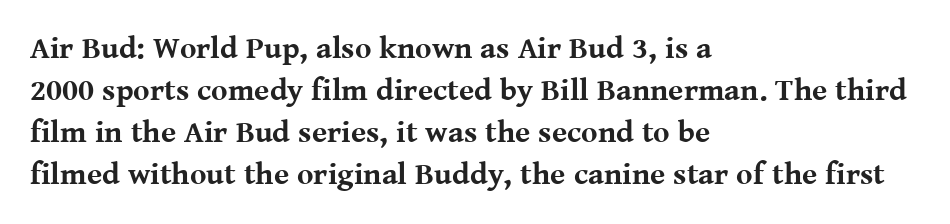
Q: Is the text bold? A: Yes.
Q: Is the text italic (slanted)? A: No, it is upright.
Q: Is the typeface a serif or a sans-serif typeface? A: Serif.
Q: Is the text underlined? A: No.
Q: How is the paragraph aligned? A: Left-aligned.
Q: Is the spacing between letters normal or unusually wide? A: Normal.
Q: Is the spacing between lines tight, normal or loose? A: Normal.
Q: Width (condensed, normal, or wide)? A: Normal.
Q: Stroke contrast? A: Medium.
Q: x-height? A: Medium.
Q: Monospaced? A: No.
